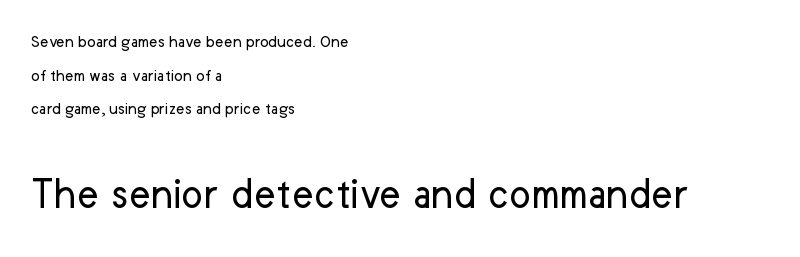
Top chunk: small. Bottom chunk: large. The typesetting does not lean heavy: it is not bold. Underline: absent. Posture: vertical. The gaps between neighbouring characters are ordinary and unremarkable.
